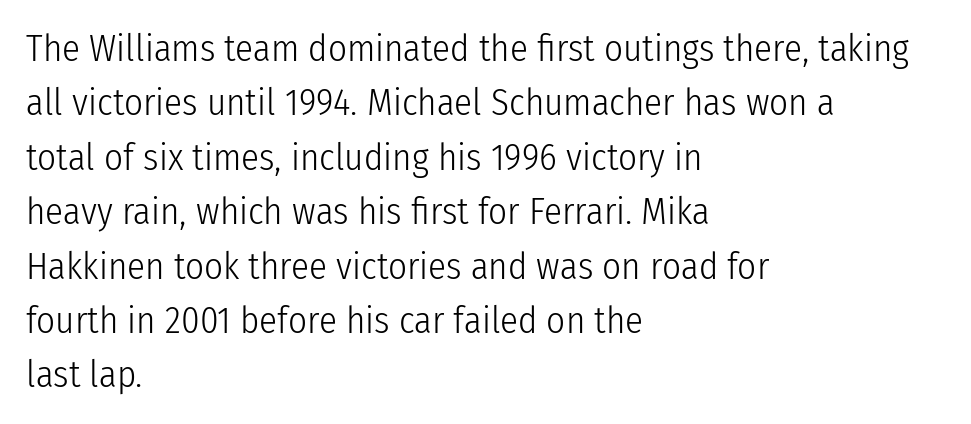
{"serif": "no", "italic": "no", "bold": "no", "weight": "light", "width": "condensed", "stroke_contrast": "low", "x_height": "medium", "monospaced": "no", "underline": "no", "align": "left", "line_spacing": "normal", "line_spacing_ratio": 1.47, "letter_spacing": "normal", "letter_spacing_em": 0.0, "glyph_px": 37}
